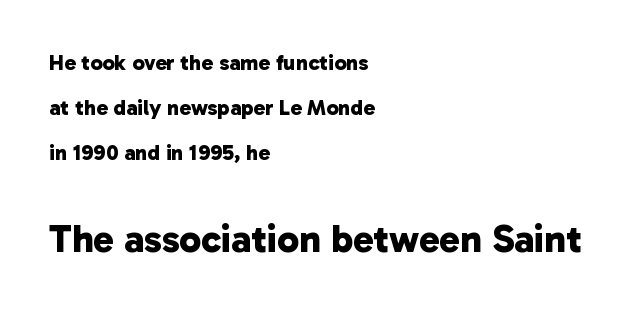
The image shows 39 px bold sans-serif type; set left-aligned, loose line spacing (2.04x), normal letter spacing, not underlined; the second (bottom) block is 1.77x larger; low stroke contrast and a medium x-height.
